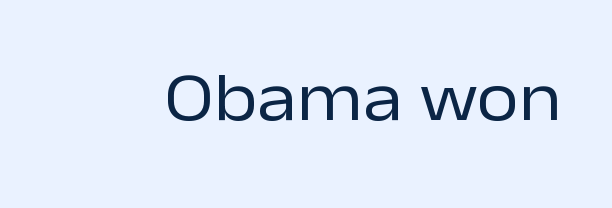
{"serif": "no", "italic": "no", "bold": "no", "weight": "regular", "width": "normal", "stroke_contrast": "low", "x_height": "medium", "monospaced": "no", "underline": "no", "letter_spacing": "normal", "letter_spacing_em": 0.0, "glyph_px": 69}
